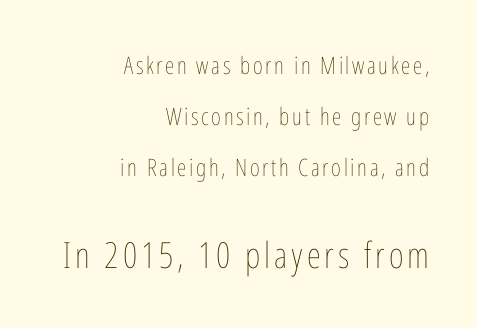
The image shows 36 px thin, condensed type, upright; set right-aligned, loose line spacing (2.12x), not underlined; the second (bottom) block is 1.5x larger; low stroke contrast and a medium x-height.
